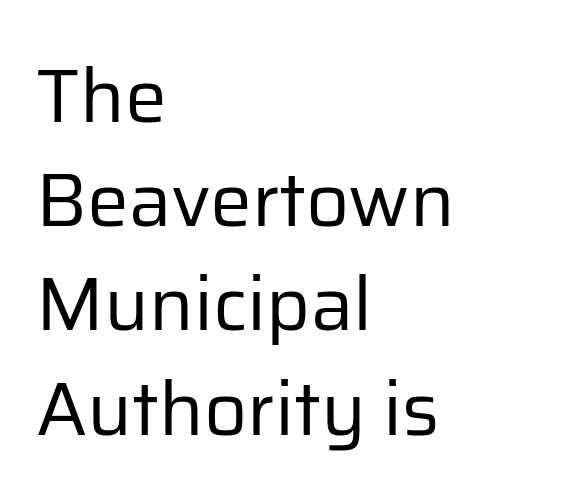
{"serif": "no", "italic": "no", "bold": "no", "weight": "regular", "width": "normal", "stroke_contrast": "low", "x_height": "medium", "monospaced": "no", "underline": "no", "align": "left", "line_spacing": "normal", "line_spacing_ratio": 1.39, "letter_spacing": "normal", "letter_spacing_em": 0.0, "glyph_px": 75}
